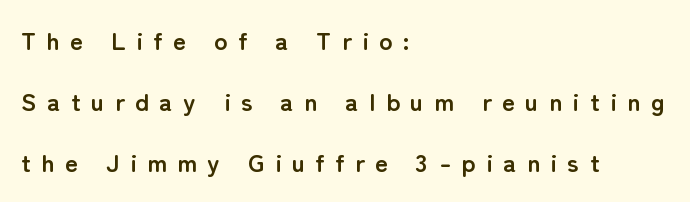
Reading down the block, your eye returns to a fixed left position each line. Inter-character spacing is expanded well beyond the font's built-in metrics. Loosely led — the rows are spread out. The baseline area is clear. I'd describe the lettering as bold — thick and assertive.
